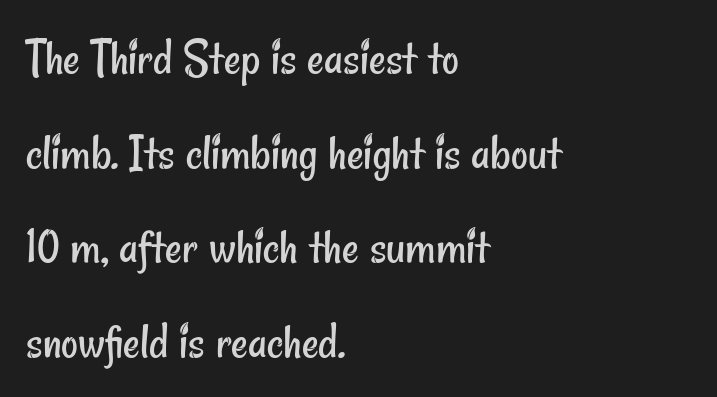
Each stroke keeps to a modest, everyday thickness or less. Reading down the block, your eye returns to a fixed left position each line. This sample uses plain, unmodified letter spacing. Unmarked baselines from the first word to the last. Think of a printed novel: that variable character pitch is what you see here. Serifs: no, the terminals of the letterforms are clean.
